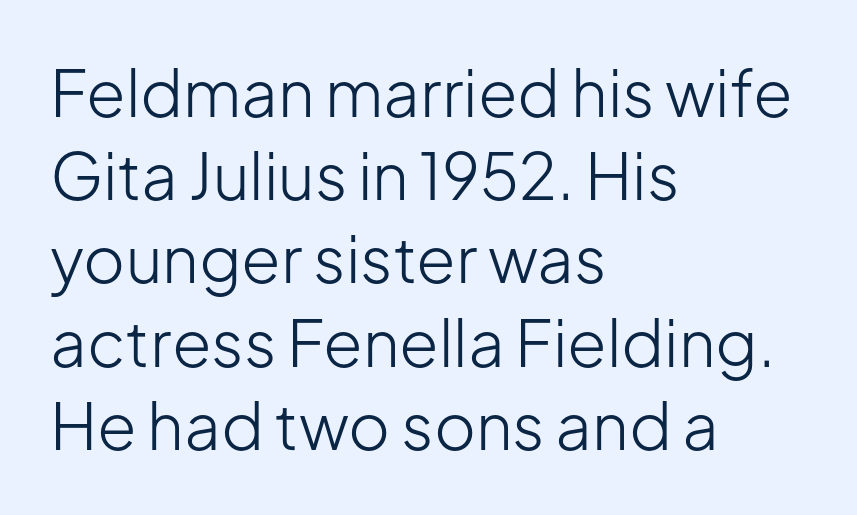
Q: Is the text bold? A: No.
Q: Is the text italic (slanted)? A: No, it is upright.
Q: Is the typeface a serif or a sans-serif typeface? A: Sans-serif.
Q: Is the text underlined? A: No.
Q: How is the paragraph aligned? A: Left-aligned.
Q: Is the spacing between letters normal or unusually wide? A: Normal.
Q: Is the spacing between lines tight, normal or loose? A: Normal.
Q: Width (condensed, normal, or wide)? A: Normal.
Q: Stroke contrast? A: Low.
Q: x-height? A: Medium.
Q: Monospaced? A: No.
